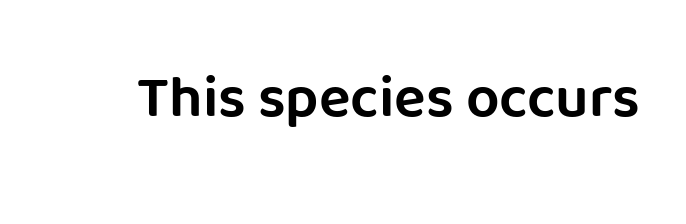
Here the glyphs are tracked normally, forming tight word shapes. A typesetter would mark this as roman, not italic. Serif or sans? Sans — the stroke terminals are bare. The face used here is proportionally spaced, like ordinary book or web type. Glance below the letters and you will spot only blank space.
